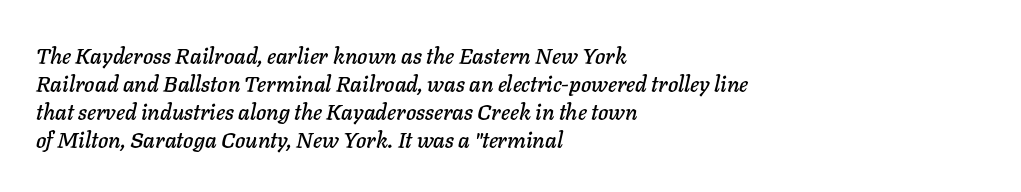
The image shows 22 px text type, italic (leaning right); set left-aligned, normal line spacing (1.28x), normal letter spacing, not underlined.
